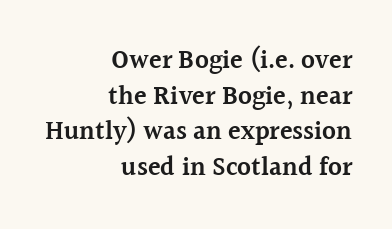
The image shows 26 px text type, upright; set right-aligned, normal line spacing (1.37x), normal letter spacing, not underlined.
